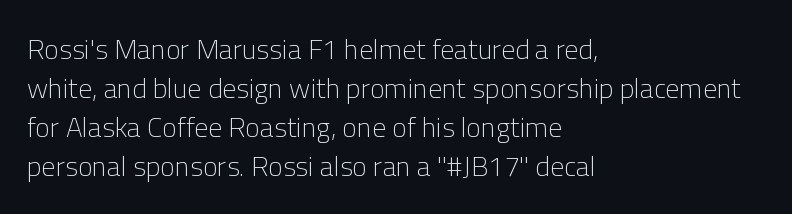
The image shows 28 px light sans-serif type, upright; set left-aligned, normal line spacing (1.39x), normal letter spacing, not underlined; low stroke contrast and a medium x-height.
